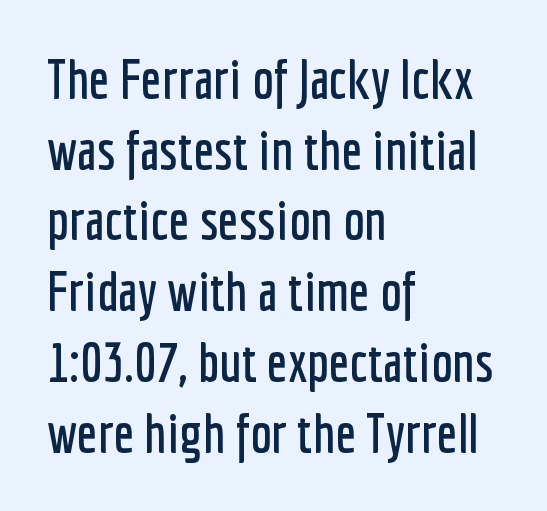
{"serif": "no", "italic": "no", "width": "condensed", "stroke_contrast": "low", "x_height": "medium", "monospaced": "no", "underline": "no", "align": "left", "line_spacing": "normal", "line_spacing_ratio": 1.31, "letter_spacing": "normal", "letter_spacing_em": 0.0, "glyph_px": 54}
